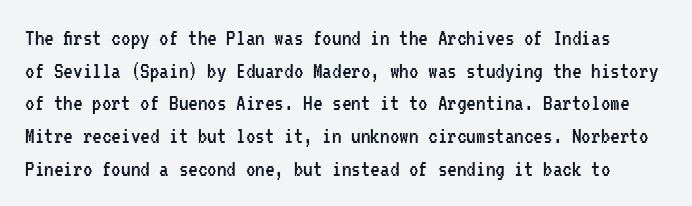
Lines of text with bare space underneath. The letters look calm and open, with moderate or lighter stems. There is no visible air inserted between adjacent glyphs. Italic? Not at all — the glyphs are vertical. Compared with typical paragraphs, the rows here are spaced about the same.
